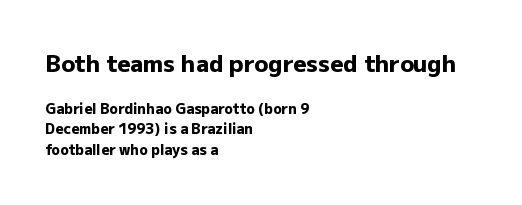
The image shows 23 px bold type, upright; set left-aligned, normal line spacing (1.46x), normal letter spacing, not underlined; the first (top) block is 1.64x larger.
